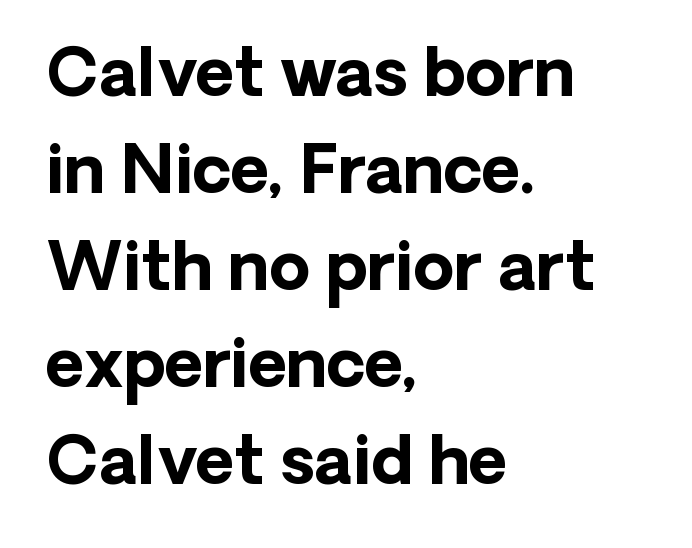
Characters remain perfectly vertical along every line. Heavy, bold letterforms. Unmarked baselines from the first word to the last. Each letter keeps its own natural width here, so spacing adapts to shape.
